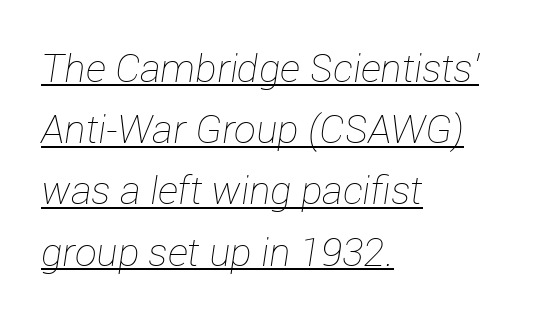
Students, observe the line beneath the letters — that is underlining. An italicized treatment has been applied to the whole sample. Character widths vary here, with narrow letters taking less room than wide ones. The gaps between neighbouring characters are ordinary and unremarkable. These lines stack with their left ends in a neat column.
